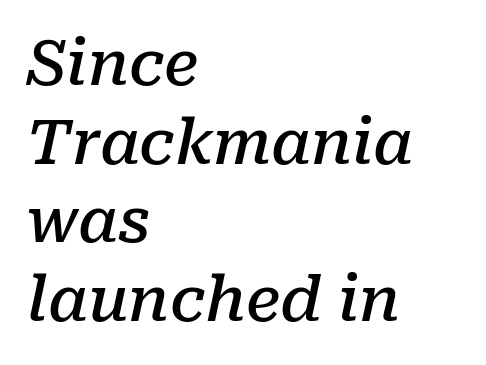
The image shows 62 px semibold serif type, italic (leaning right); set left-aligned, normal line spacing (1.27x), normal letter spacing, not underlined; low stroke contrast and a medium x-height.
